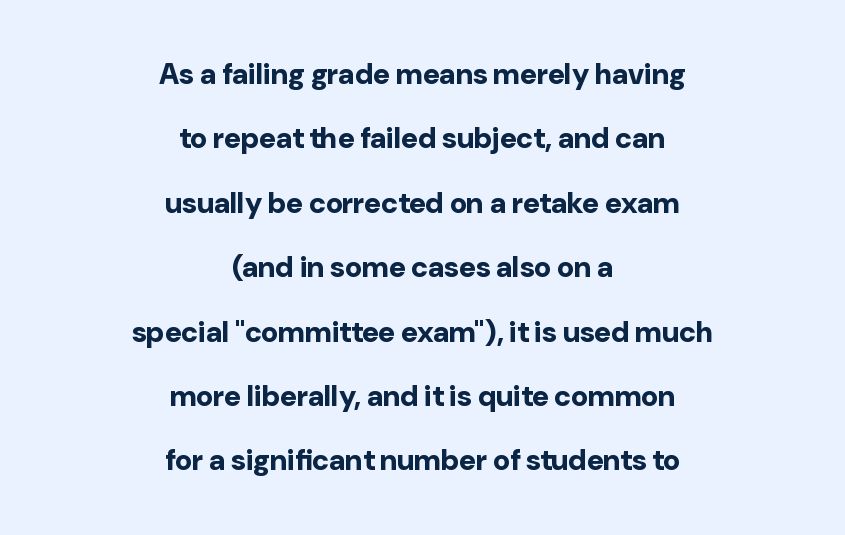
Q: Is the text bold? A: Yes.
Q: Is the text italic (slanted)? A: No, it is upright.
Q: Is the typeface a serif or a sans-serif typeface? A: Sans-serif.
Q: Is the text underlined? A: No.
Q: How is the paragraph aligned? A: Centered.
Q: Is the spacing between letters normal or unusually wide? A: Normal.
Q: Is the spacing between lines tight, normal or loose? A: Loose.
Q: Width (condensed, normal, or wide)? A: Normal.
Q: Stroke contrast? A: Low.
Q: x-height? A: Medium.
Q: Monospaced? A: No.
